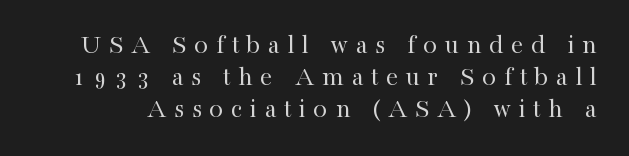
Look at the tracking — it's clearly loosened, letters drifting apart. Regarding leading, the lines here are crowded together. The face used here is proportionally spaced, like ordinary book or web type. The letters look calm and open, with moderate or lighter stems.
